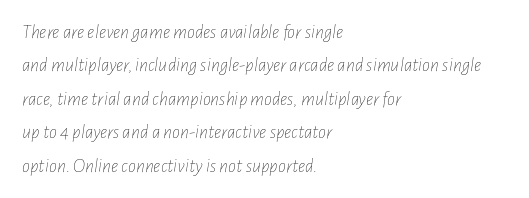
{"italic": "yes", "lean": "right", "slant_degrees": 7, "bold": "no", "underline": "no", "align": "left", "line_spacing": "normal", "line_spacing_ratio": 1.67, "letter_spacing": "normal", "letter_spacing_em": 0.0, "glyph_px": 20}
